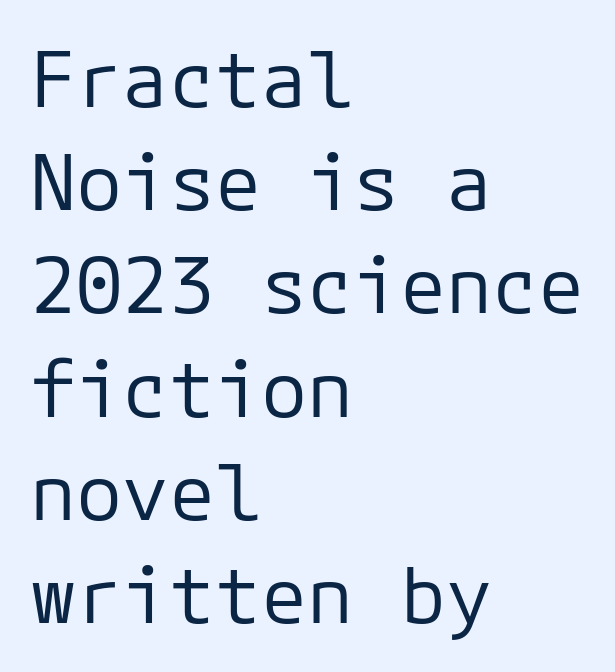
{"serif": "no", "italic": "no", "bold": "no", "weight": "regular", "width": "normal", "stroke_contrast": "low", "x_height": "medium", "monospaced": "yes", "underline": "no", "align": "left", "line_spacing": "normal", "line_spacing_ratio": 1.34, "letter_spacing": "normal", "letter_spacing_em": 0.0, "glyph_px": 77}
